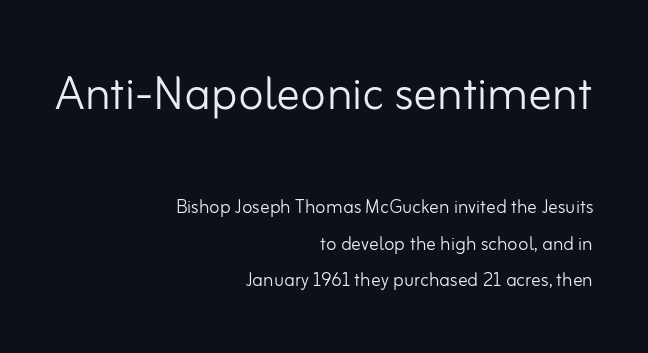
The image shows 59 px light sans-serif type, upright; set right-aligned, normal line spacing (1.51x), normal letter spacing, not underlined; the first (top) block is 2.46x larger; low stroke contrast and a small x-height.
